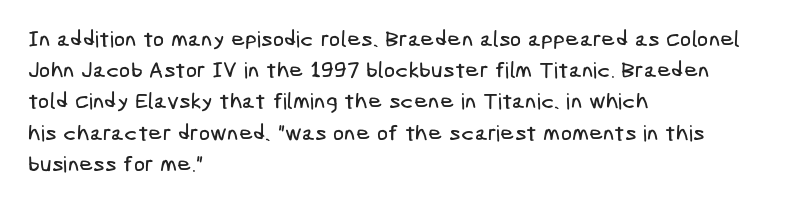
Q: Is the text underlined? A: No.
Q: How is the paragraph aligned? A: Left-aligned.
Q: Is the spacing between letters normal or unusually wide? A: Normal.
Q: Is the spacing between lines tight, normal or loose? A: Normal.
